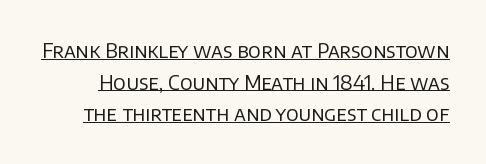
Looks like someone drew a line under every word here. The space between consecutive lines is moderate. The cut favours lightness, reaching ordinary text weight at its darkest. The axis of the letterforms is exactly vertical.
